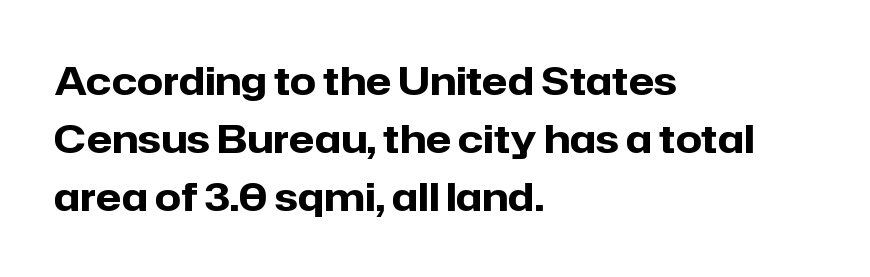
{"serif": "no", "italic": "no", "bold": "yes", "weight": "heavy", "width": "normal", "stroke_contrast": "low", "x_height": "medium", "monospaced": "no", "underline": "no", "align": "left", "line_spacing": "normal", "line_spacing_ratio": 1.52, "letter_spacing": "normal", "letter_spacing_em": 0.0, "glyph_px": 38}
